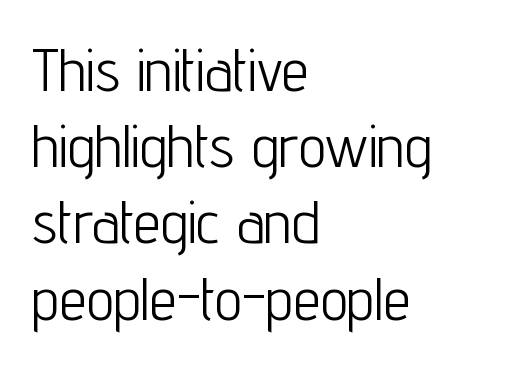
The image shows 61 px light, condensed sans-serif type, upright; set left-aligned, normal line spacing (1.25x), normal letter spacing, not underlined; low stroke contrast and a medium x-height.
